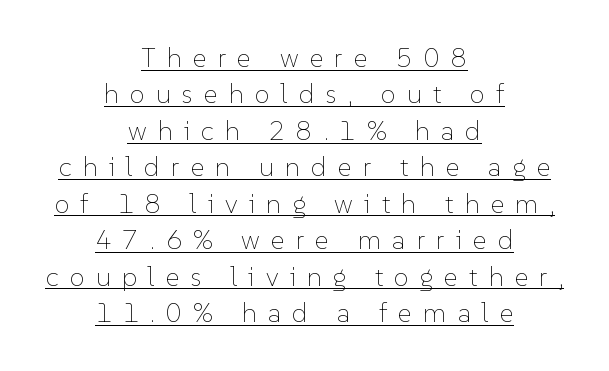
Q: Is the text bold? A: No.
Q: Is the text italic (slanted)? A: No, it is upright.
Q: Is the text underlined? A: Yes.
Q: How is the paragraph aligned? A: Centered.
Q: Is the spacing between letters normal or unusually wide? A: Unusually wide.
Q: Is the spacing between lines tight, normal or loose? A: Normal.
